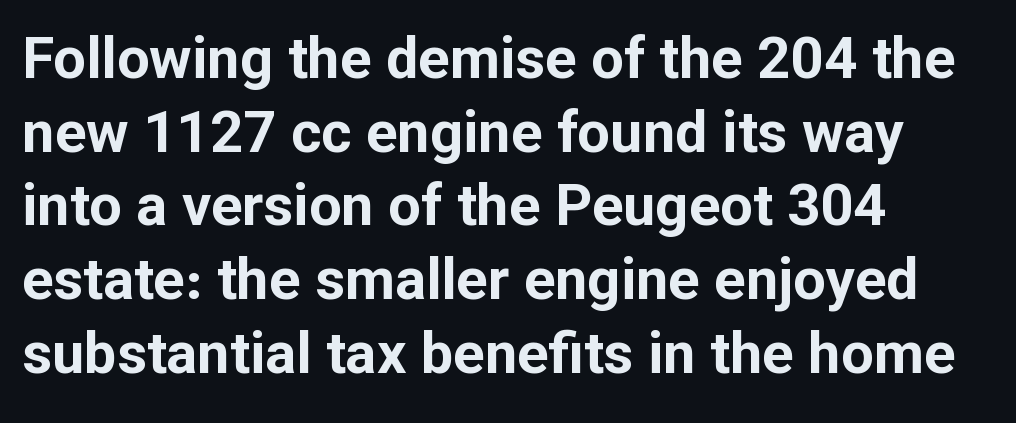
Q: Is the text bold? A: Yes.
Q: Is the text italic (slanted)? A: No, it is upright.
Q: Is the typeface a serif or a sans-serif typeface? A: Sans-serif.
Q: Is the text underlined? A: No.
Q: How is the paragraph aligned? A: Left-aligned.
Q: Is the spacing between letters normal or unusually wide? A: Normal.
Q: Is the spacing between lines tight, normal or loose? A: Normal.
Q: Width (condensed, normal, or wide)? A: Normal.
Q: Stroke contrast? A: Low.
Q: x-height? A: Medium.
Q: Monospaced? A: No.
